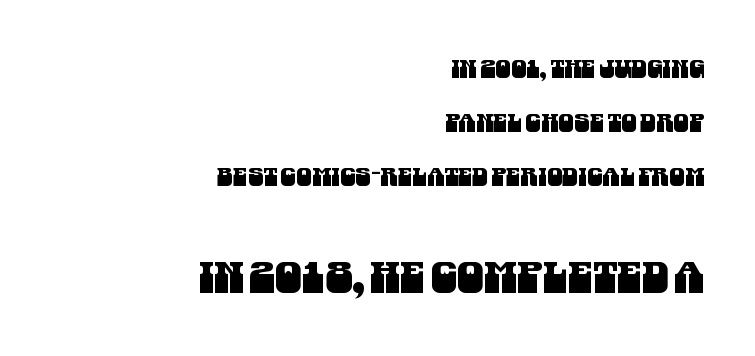
Q: Is the typeface a serif or a sans-serif typeface? A: Sans-serif.
Q: Is the text underlined? A: No.
Q: How is the paragraph aligned? A: Right-aligned.
Q: Is the spacing between letters normal or unusually wide? A: Normal.
Q: Is the spacing between lines tight, normal or loose? A: Loose.
Q: Which block of text is set in a larger size, the first (top) or the second (bottom)? A: The second (bottom) one.
Q: Width (condensed, normal, or wide)? A: Condensed.
Q: Stroke contrast? A: Medium.
Q: x-height? A: Large.
Q: Monospaced? A: No.
